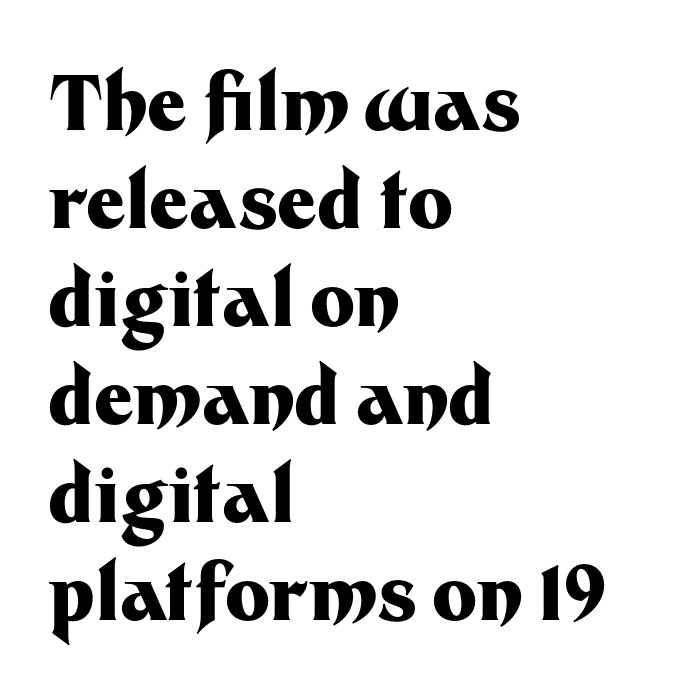
{"serif": "no", "italic": "no", "bold": "yes", "weight": "heavy", "width": "normal", "stroke_contrast": "medium", "x_height": "medium", "monospaced": "no", "underline": "no", "align": "left", "line_spacing": "normal", "line_spacing_ratio": 1.29, "letter_spacing": "normal", "letter_spacing_em": 0.0, "glyph_px": 76}
